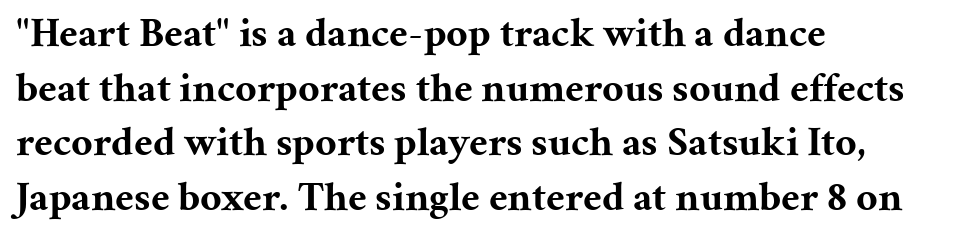
{"serif": "yes", "italic": "no", "bold": "yes", "weight": "bold", "width": "normal", "stroke_contrast": "medium", "x_height": "medium", "monospaced": "no", "underline": "no", "align": "left", "line_spacing": "normal", "line_spacing_ratio": 1.3, "letter_spacing": "normal", "letter_spacing_em": 0.0, "glyph_px": 42}
